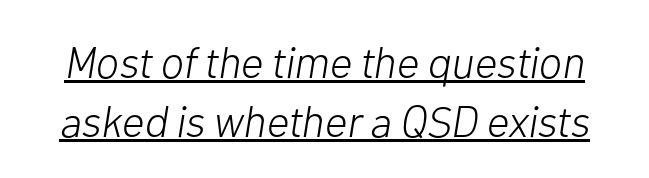
The image shows 44 px light type, italic (leaning right); set normal line spacing (1.33x), normal letter spacing, underlined; low stroke contrast and a medium x-height.
